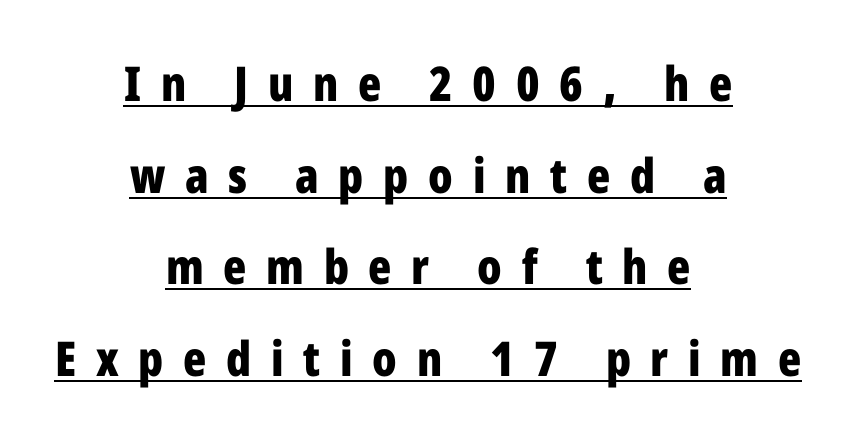
Q: Is the text bold? A: Yes.
Q: Is the text italic (slanted)? A: No, it is upright.
Q: Is the typeface a serif or a sans-serif typeface? A: Sans-serif.
Q: Is the text underlined? A: Yes.
Q: How is the paragraph aligned? A: Centered.
Q: Is the spacing between letters normal or unusually wide? A: Unusually wide.
Q: Is the spacing between lines tight, normal or loose? A: Loose.
Q: Width (condensed, normal, or wide)? A: Condensed.
Q: Stroke contrast? A: Low.
Q: x-height? A: Medium.
Q: Monospaced? A: No.
